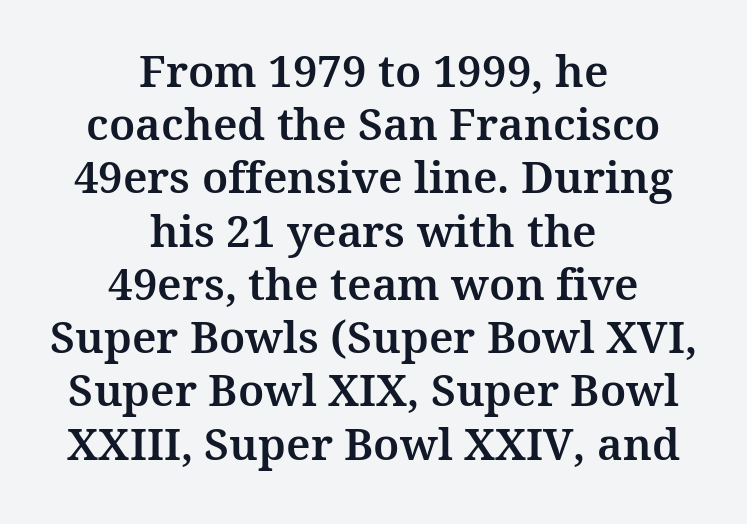
{"serif": "yes", "italic": "no", "width": "normal", "stroke_contrast": "medium", "x_height": "medium", "monospaced": "no", "underline": "no", "align": "center", "line_spacing_ratio": 1.21, "letter_spacing": "normal", "letter_spacing_em": 0.0, "glyph_px": 44}
